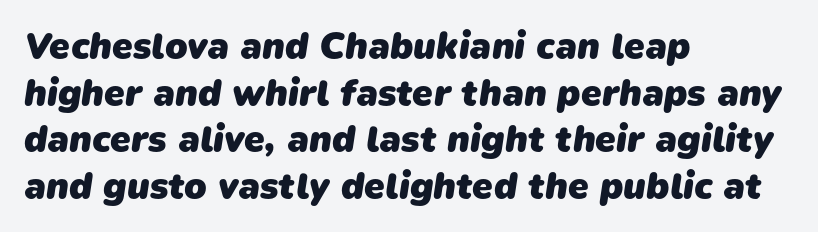
{"serif": "no", "bold": "yes", "weight": "heavy", "width": "normal", "stroke_contrast": "low", "x_height": "medium", "monospaced": "no", "underline": "no", "align": "left", "line_spacing": "normal", "line_spacing_ratio": 1.26, "letter_spacing": "normal", "letter_spacing_em": 0.0, "glyph_px": 37}
